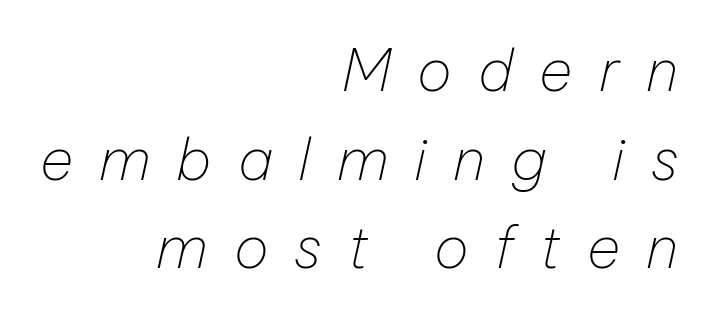
The image shows 58 px thin type, italic (leaning right); set right-aligned, normal line spacing (1.53x), unusually wide letter spacing (+0.45 em), not underlined; low stroke contrast and a medium x-height.
